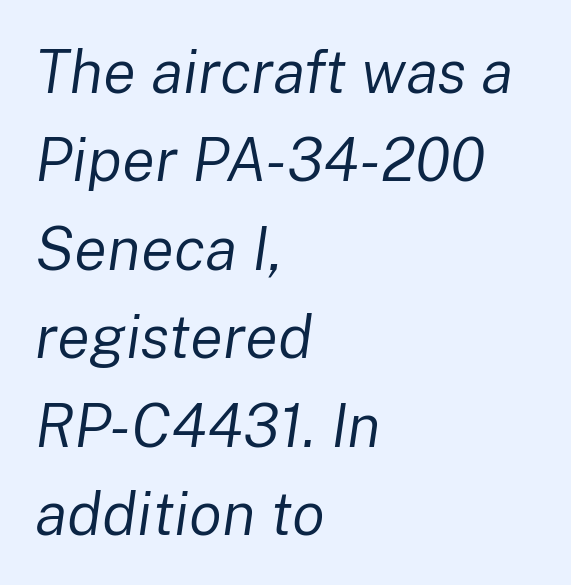
{"italic": "yes", "lean": "right", "slant_degrees": 8, "bold": "no", "weight": "regular", "width": "normal", "stroke_contrast": "low", "x_height": "medium", "monospaced": "no", "underline": "no", "align": "left", "line_spacing": "normal", "line_spacing_ratio": 1.45, "letter_spacing": "normal", "letter_spacing_em": 0.0, "glyph_px": 61}
